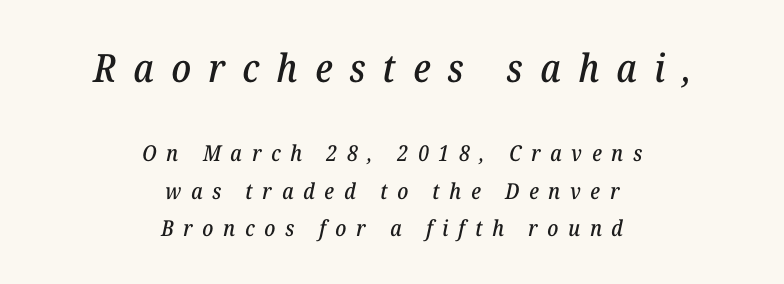
{"serif": "yes", "italic": "yes", "lean": "right", "slant_degrees": 12, "width": "normal", "stroke_contrast": "low", "x_height": "medium", "monospaced": "no", "underline": "no", "align": "center", "line_spacing": "normal", "line_spacing_ratio": 1.7, "letter_spacing": "wide", "letter_spacing_em": 0.44, "larger_block": "first", "size_ratio": 1.77, "glyph_px": 39}
